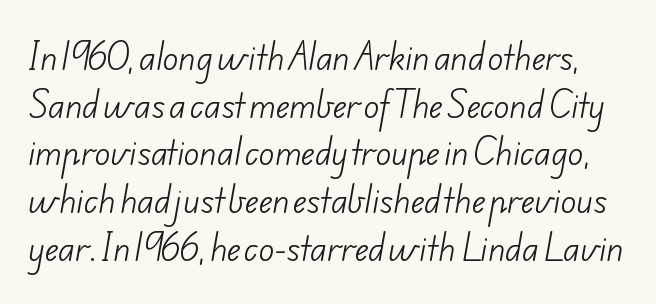
Q: Is the text bold? A: No.
Q: Is the typeface a serif or a sans-serif typeface? A: Sans-serif.
Q: Is the text underlined? A: No.
Q: Is the spacing between letters normal or unusually wide? A: Normal.
Q: Is the spacing between lines tight, normal or loose? A: Normal.
Q: Width (condensed, normal, or wide)? A: Normal.
Q: Stroke contrast? A: Low.
Q: x-height? A: Small.
Q: Monospaced? A: No.
